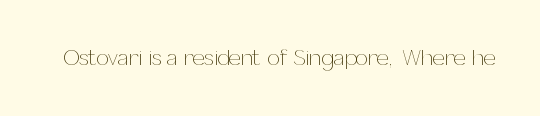
{"italic": "no", "bold": "no", "underline": "no", "letter_spacing": "normal", "letter_spacing_em": 0.0, "glyph_px": 22}
